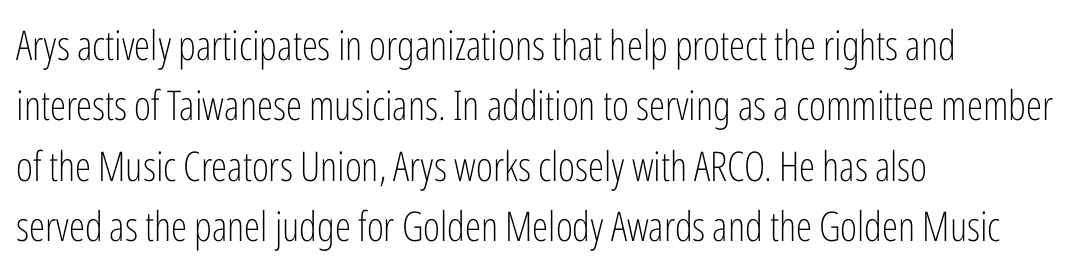
The image shows 41 px light, condensed sans-serif type, upright; set left-aligned, normal line spacing (1.47x), normal letter spacing, not underlined; low stroke contrast and a medium x-height.
